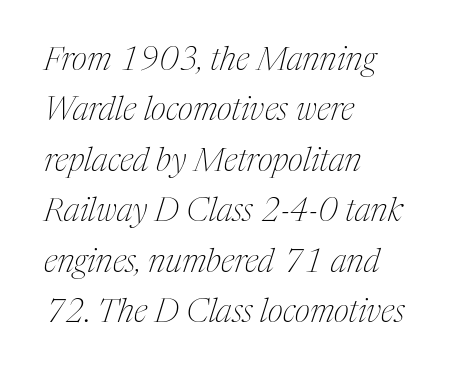
The image shows 33 px thin, condensed serif type, italic (leaning right); set left-aligned, normal line spacing (1.53x), normal letter spacing, not underlined; medium stroke contrast and a medium x-height.
